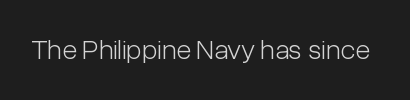
Note: no serifs on the glyphs. You can tell it's not italic because the verticals are truly vertical. On a weight scale, this lands at 450 or below. Rule under the text: the space is simply empty. Is this a fixed-width face? No — the glyphs have proportional, varying widths.
